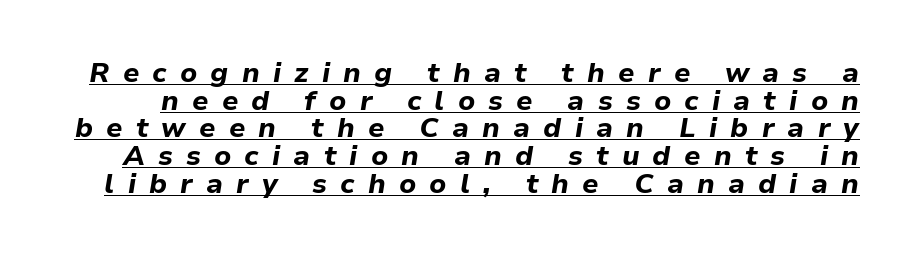
The image shows 28 px bold type, italic (leaning right); set tight line spacing (0.99x), unusually wide letter spacing (+0.47 em), underlined; low stroke contrast and a medium x-height.
